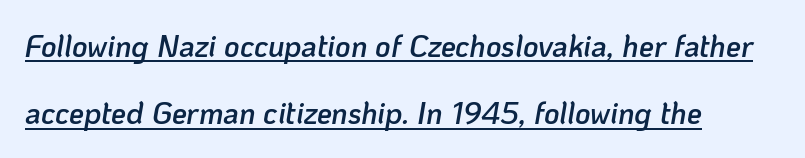
Q: Is the text bold? A: Semi-bold.
Q: Is the text italic (slanted)? A: Yes, it leans right by about 10 degrees.
Q: Is the text underlined? A: Yes.
Q: How is the paragraph aligned? A: Left-aligned.
Q: Is the spacing between letters normal or unusually wide? A: Normal.
Q: Is the spacing between lines tight, normal or loose? A: Loose.
Q: Width (condensed, normal, or wide)? A: Normal.
Q: Stroke contrast? A: Low.
Q: x-height? A: Medium.
Q: Monospaced? A: No.
